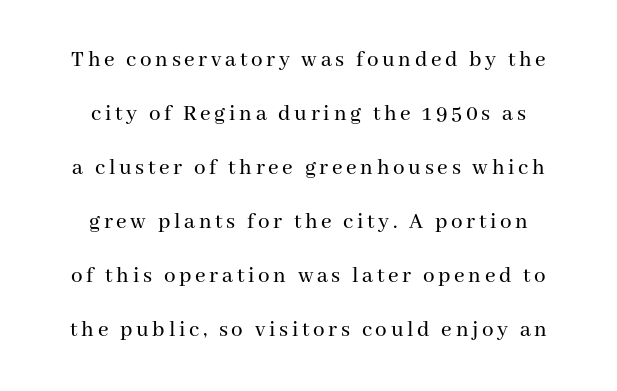
{"italic": "no", "underline": "no", "align": "center", "line_spacing": "loose", "line_spacing_ratio": 2.35, "glyph_px": 23}
